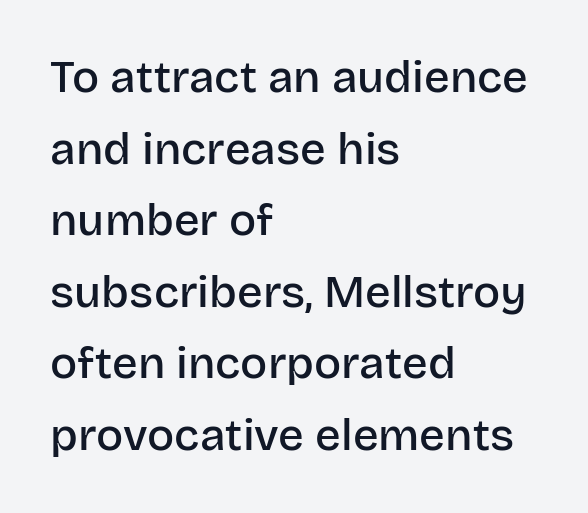
Q: Is the text bold? A: Semi-bold.
Q: Is the text italic (slanted)? A: No, it is upright.
Q: Is the typeface a serif or a sans-serif typeface? A: Sans-serif.
Q: Is the text underlined? A: No.
Q: How is the paragraph aligned? A: Left-aligned.
Q: Is the spacing between letters normal or unusually wide? A: Normal.
Q: Is the spacing between lines tight, normal or loose? A: Normal.
Q: Width (condensed, normal, or wide)? A: Normal.
Q: Stroke contrast? A: Low.
Q: x-height? A: Large.
Q: Monospaced? A: No.
